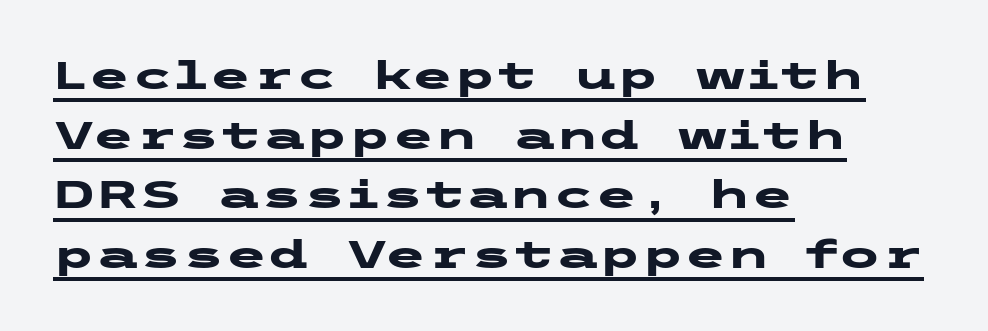
The image shows 39 px heavy, wide sans-serif type, upright; set left-aligned, normal line spacing (1.53x), normal letter spacing, underlined; low stroke contrast and a medium x-height.
